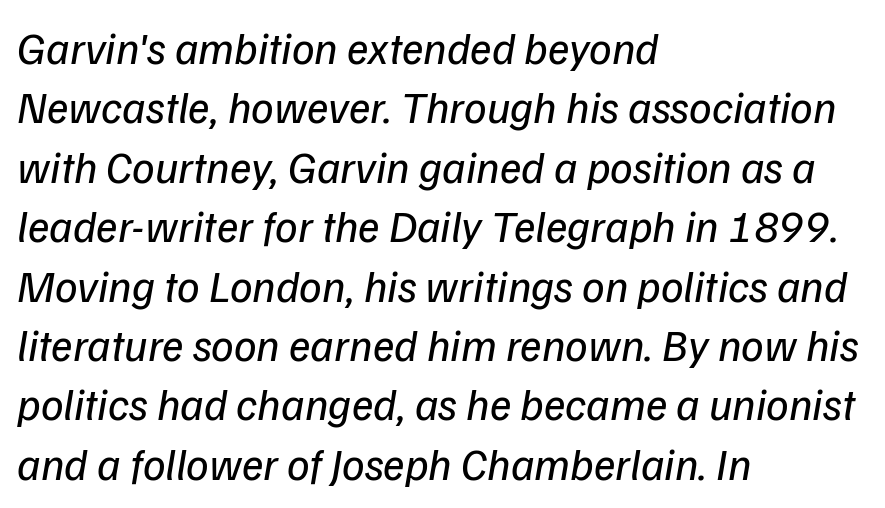
Q: Is the text bold? A: No.
Q: Is the text italic (slanted)? A: Yes, it leans right by about 9 degrees.
Q: Is the text underlined? A: No.
Q: How is the paragraph aligned? A: Left-aligned.
Q: Is the spacing between letters normal or unusually wide? A: Normal.
Q: Is the spacing between lines tight, normal or loose? A: Normal.
Q: Width (condensed, normal, or wide)? A: Normal.
Q: Stroke contrast? A: Low.
Q: x-height? A: Medium.
Q: Monospaced? A: No.
